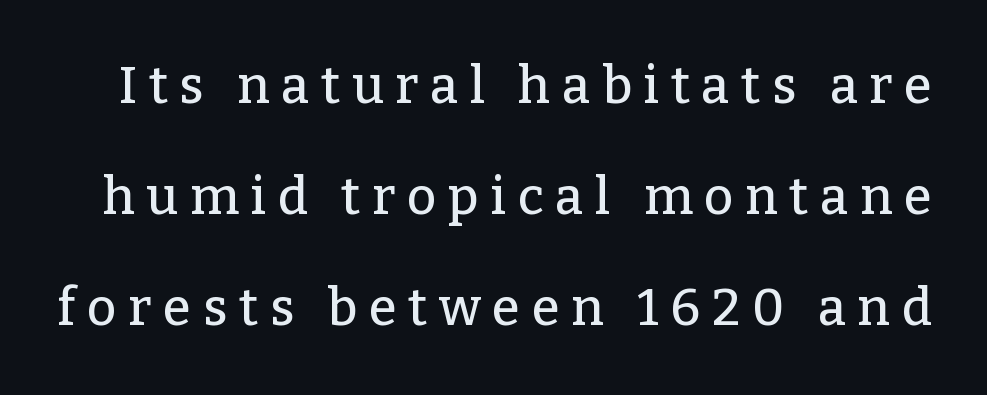
Q: Is the text italic (slanted)? A: No, it is upright.
Q: Is the typeface a serif or a sans-serif typeface? A: Serif.
Q: Is the text underlined? A: No.
Q: Is the spacing between letters normal or unusually wide? A: Unusually wide.
Q: Is the spacing between lines tight, normal or loose? A: Loose.
Q: Width (condensed, normal, or wide)? A: Normal.
Q: Stroke contrast? A: Low.
Q: x-height? A: Medium.
Q: Monospaced? A: No.
